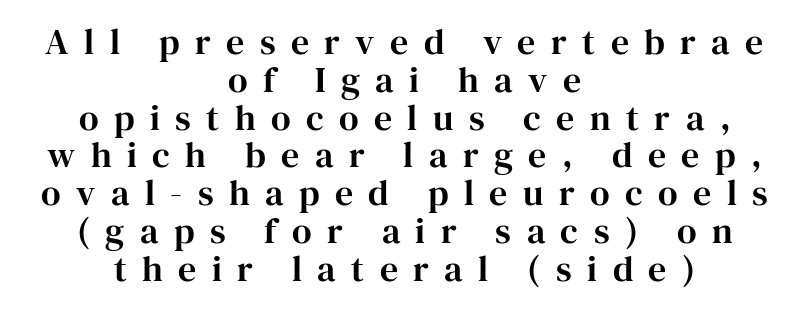
{"serif": "yes", "italic": "no", "width": "normal", "stroke_contrast": "high", "x_height": "medium", "monospaced": "no", "underline": "no", "align": "center", "line_spacing": "tight", "line_spacing_ratio": 1.05, "letter_spacing": "wide", "letter_spacing_em": 0.43, "glyph_px": 36}
